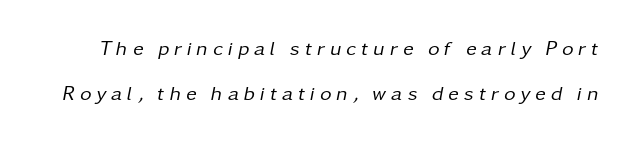
This is not heavy type; no bold has been used. A typesetter would call this leading open, well beyond the default. This sample uses an oblique cut, with every glyph tilted off the vertical. Words appear elongated and porous because spacing is wide.
